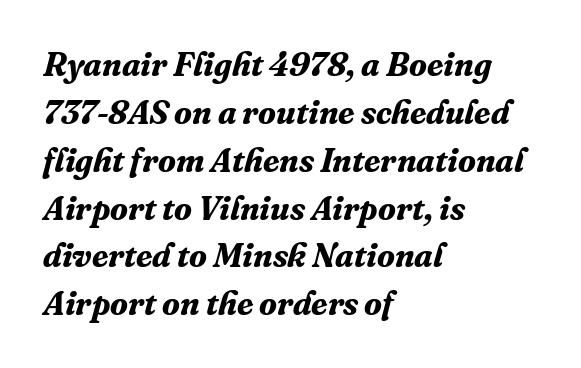
The image shows 33 px bold serif type, italic (leaning right); set left-aligned, normal line spacing (1.45x), normal letter spacing, not underlined; medium stroke contrast and a medium x-height.
